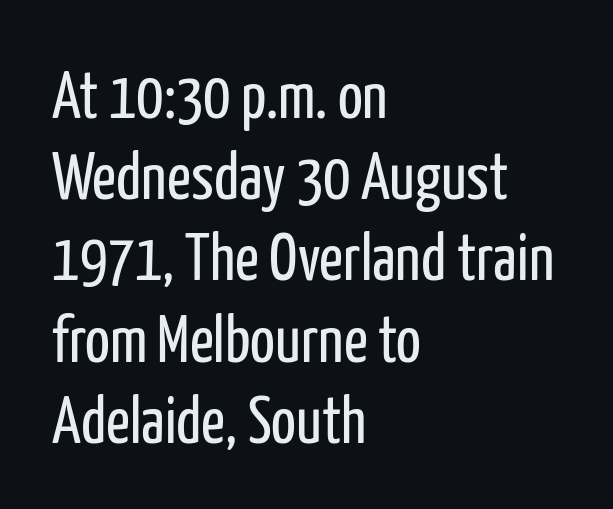
Q: Is the text bold? A: No.
Q: Is the text italic (slanted)? A: No, it is upright.
Q: Is the typeface a serif or a sans-serif typeface? A: Sans-serif.
Q: Is the text underlined? A: No.
Q: How is the paragraph aligned? A: Left-aligned.
Q: Is the spacing between letters normal or unusually wide? A: Normal.
Q: Width (condensed, normal, or wide)? A: Condensed.
Q: Stroke contrast? A: Low.
Q: x-height? A: Medium.
Q: Monospaced? A: No.
